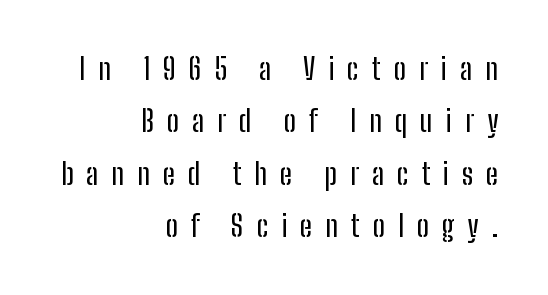
The image shows 30 px condensed sans-serif type, upright; set right-aligned, line spacing 1.75x, unusually wide letter spacing (+0.43 em), not underlined; low stroke contrast and a medium x-height.
